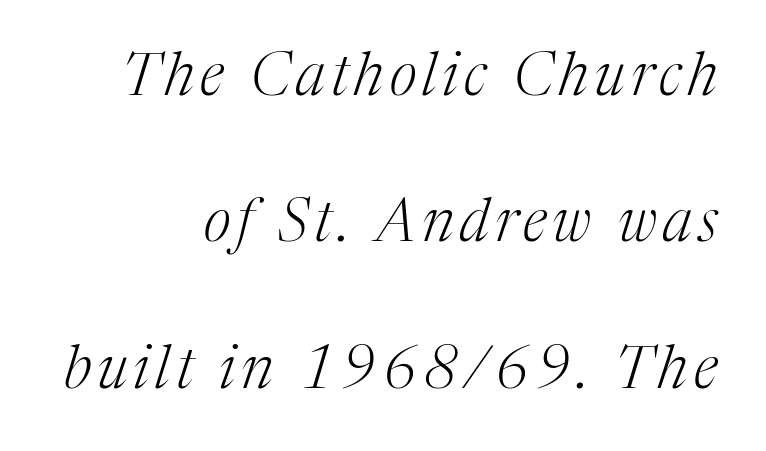
A typesetter would label this face a serif. A typesetter would call this leading open, well beyond the default. Compared with a typical body face, this is equally light or lighter still. An italicized treatment has been applied to the whole sample. Visually the block forms a straight wall on the right and a jagged coastline on the left. Here the designer chose a conventional face with non-uniform glyph widths.
